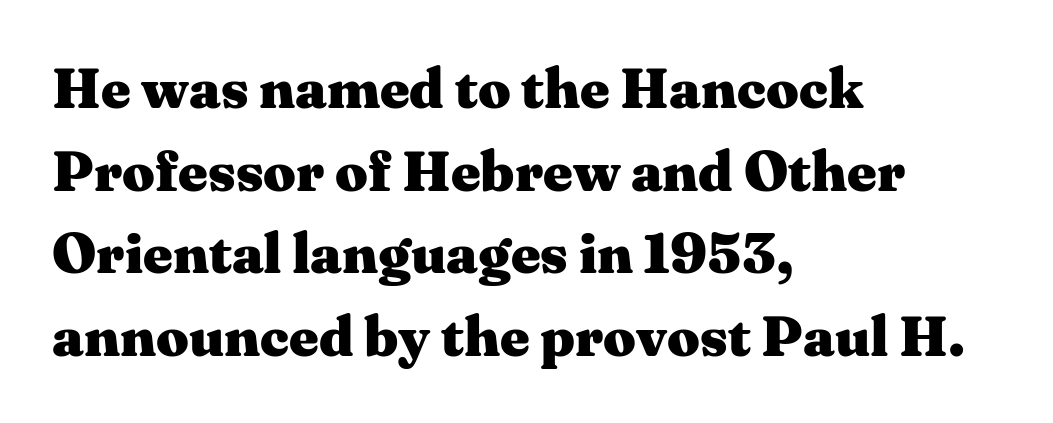
You could call the tracking neutral — neither tight nor loose. Observe the serifs anchoring each vertical stroke in this sample. Posture: upright roman. Left-aligned paragraph, ragged on the right. Quick note: underline off.
